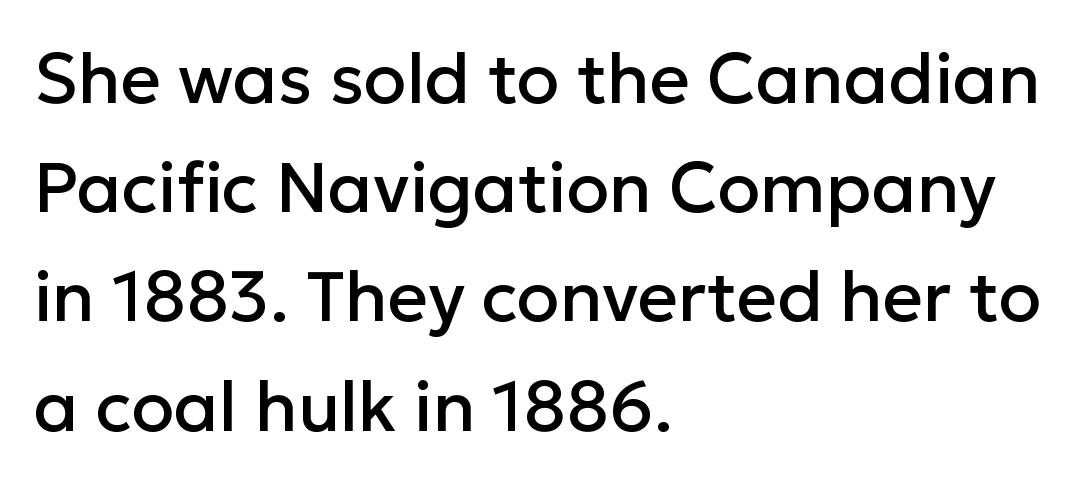
Q: Is the text italic (slanted)? A: No, it is upright.
Q: Is the typeface a serif or a sans-serif typeface? A: Sans-serif.
Q: Is the text underlined? A: No.
Q: How is the paragraph aligned? A: Left-aligned.
Q: Is the spacing between letters normal or unusually wide? A: Normal.
Q: Is the spacing between lines tight, normal or loose? A: Normal.
Q: Width (condensed, normal, or wide)? A: Normal.
Q: Stroke contrast? A: Low.
Q: x-height? A: Medium.
Q: Monospaced? A: No.
